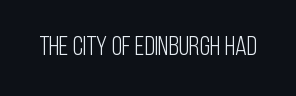
The image shows 27 px text type, upright; set normal letter spacing, not underlined.
